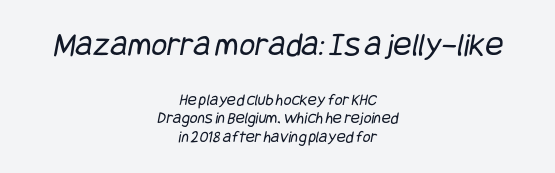
If you measured baseline to baseline, you'd find a short distance. Does extra space separate the letters? No, they use regular spacing. Type size steps down from the first block to the second. The gap between lines stays unmarked. Note: no serifs on the glyphs.
